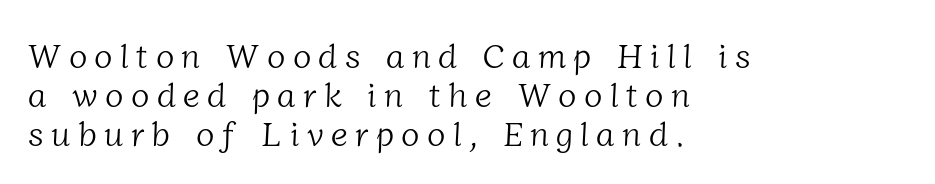
The image shows 34 px light serif type; set left-aligned, tight line spacing (1.14x), unusually wide letter spacing (+0.22 em), not underlined; low stroke contrast and a medium x-height.
